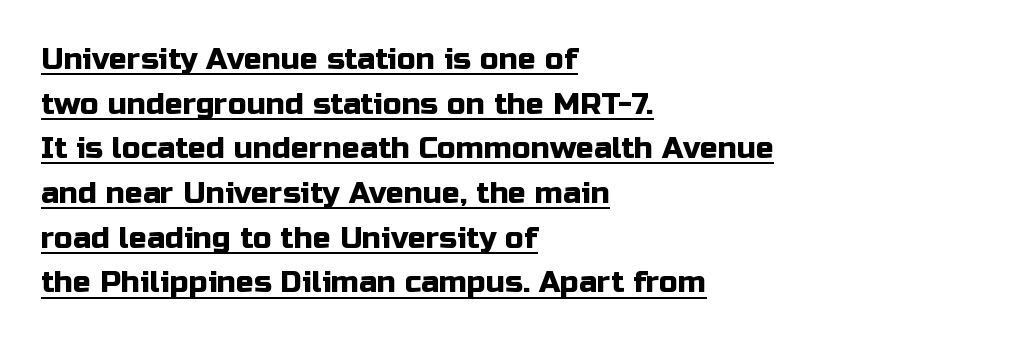
{"serif": "no", "italic": "no", "width": "normal", "stroke_contrast": "low", "x_height": "medium", "monospaced": "no", "underline": "yes", "align": "left", "line_spacing": "normal", "line_spacing_ratio": 1.49, "letter_spacing": "normal", "letter_spacing_em": 0.0, "glyph_px": 30}
